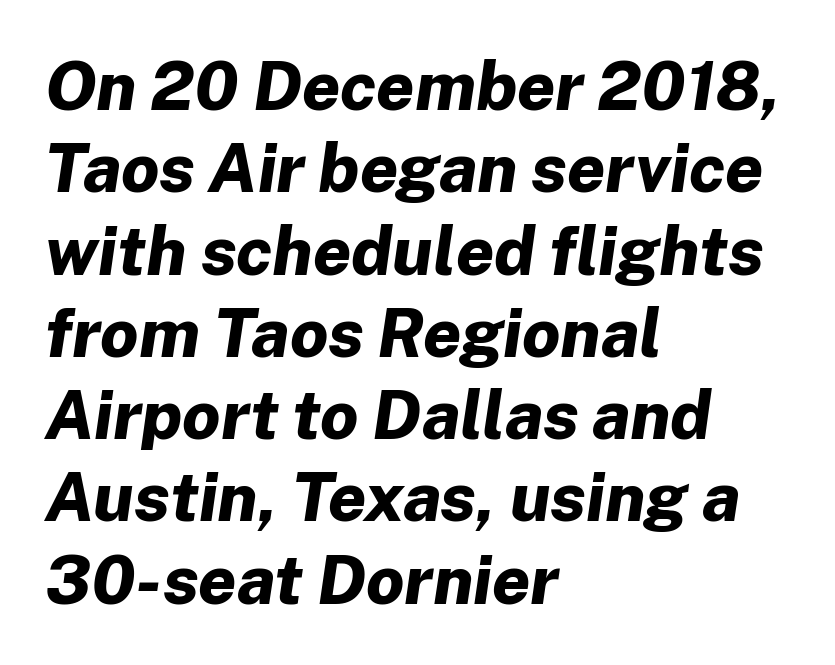
Q: Is the text bold? A: Yes.
Q: Is the text italic (slanted)? A: Yes, it leans right by about 8 degrees.
Q: Is the text underlined? A: No.
Q: How is the paragraph aligned? A: Left-aligned.
Q: Is the spacing between letters normal or unusually wide? A: Normal.
Q: Width (condensed, normal, or wide)? A: Normal.
Q: Stroke contrast? A: Low.
Q: x-height? A: Medium.
Q: Monospaced? A: No.
